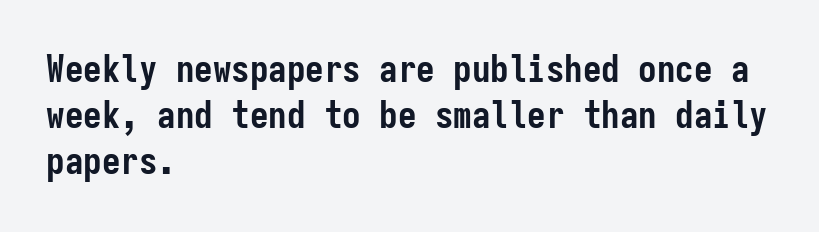
Q: Is the text bold? A: Yes.
Q: Is the text italic (slanted)? A: No, it is upright.
Q: Is the typeface a serif or a sans-serif typeface? A: Sans-serif.
Q: Is the text underlined? A: No.
Q: How is the paragraph aligned? A: Left-aligned.
Q: Is the spacing between letters normal or unusually wide? A: Normal.
Q: Is the spacing between lines tight, normal or loose? A: Normal.
Q: Width (condensed, normal, or wide)? A: Condensed.
Q: Stroke contrast? A: Low.
Q: x-height? A: Medium.
Q: Monospaced? A: Yes.
